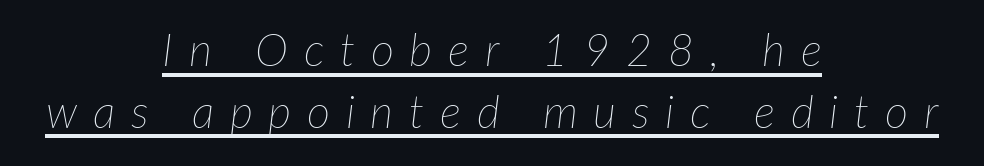
Q: Is the text bold? A: No.
Q: Is the text italic (slanted)? A: Yes, it leans right by about 7 degrees.
Q: Is the text underlined? A: Yes.
Q: How is the paragraph aligned? A: Centered.
Q: Is the spacing between letters normal or unusually wide? A: Unusually wide.
Q: Is the spacing between lines tight, normal or loose? A: Normal.
Q: Width (condensed, normal, or wide)? A: Normal.
Q: Stroke contrast? A: Low.
Q: x-height? A: Medium.
Q: Monospaced? A: No.
